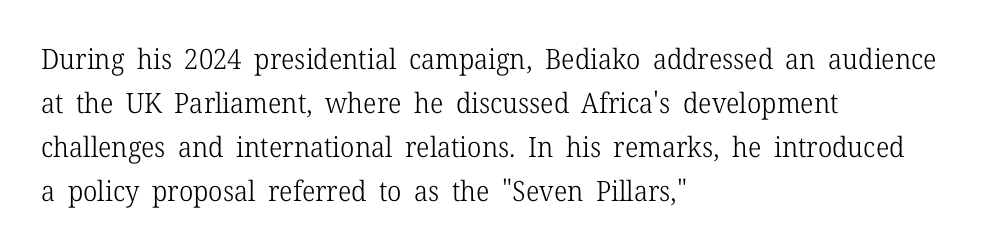
{"serif": "yes", "italic": "no", "bold": "no", "weight": "light", "width": "normal", "stroke_contrast": "low", "x_height": "medium", "monospaced": "no", "underline": "no", "align": "left", "line_spacing": "normal", "line_spacing_ratio": 1.57, "letter_spacing": "normal", "letter_spacing_em": 0.0, "glyph_px": 28}
